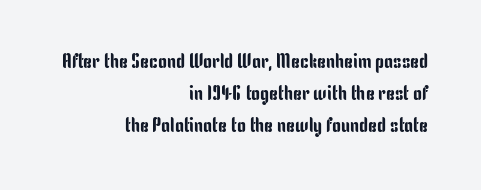
Q: Is the text italic (slanted)? A: No, it is upright.
Q: Is the text underlined? A: No.
Q: How is the paragraph aligned? A: Right-aligned.
Q: Is the spacing between letters normal or unusually wide? A: Normal.
Q: Is the spacing between lines tight, normal or loose? A: Normal.
